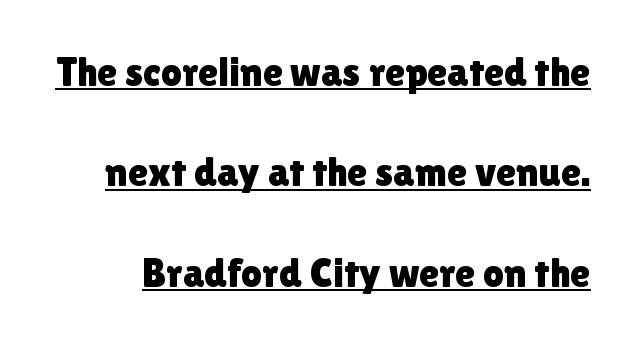
The image shows 41 px sans-serif type, upright; set loose line spacing (2.45x), normal letter spacing, underlined; a medium x-height.
